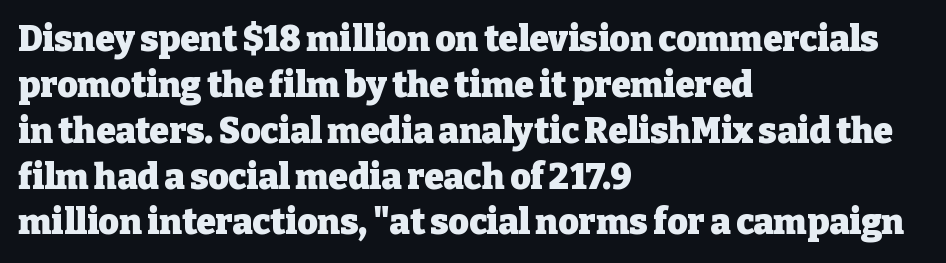
The image shows 35 px heavy serif type, upright; set left-aligned, normal line spacing (1.31x), normal letter spacing, not underlined; low stroke contrast and a medium x-height.
